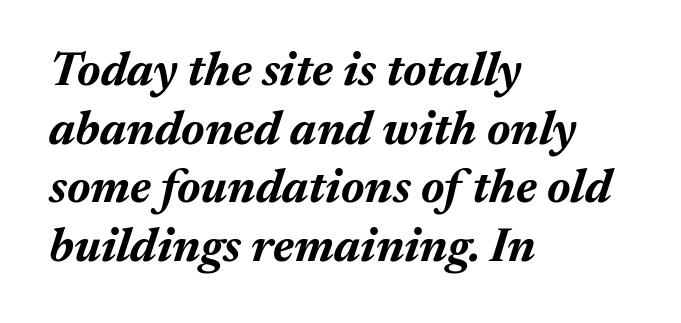
The image shows 48 px bold type, italic (leaning right); set left-aligned, line spacing 1.22x, normal letter spacing, not underlined; medium stroke contrast and a medium x-height.
